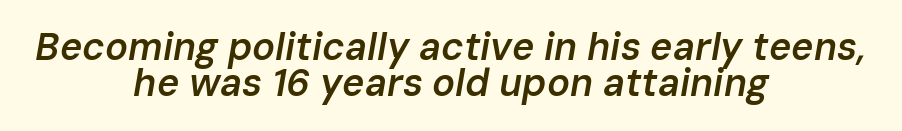
Q: Is the text bold? A: Semi-bold.
Q: Is the text italic (slanted)? A: Yes, it leans right by about 10 degrees.
Q: Is the text underlined? A: No.
Q: How is the paragraph aligned? A: Centered.
Q: Is the spacing between letters normal or unusually wide? A: Normal.
Q: Is the spacing between lines tight, normal or loose? A: Tight.
Q: Width (condensed, normal, or wide)? A: Normal.
Q: Stroke contrast? A: Low.
Q: x-height? A: Medium.
Q: Monospaced? A: No.
